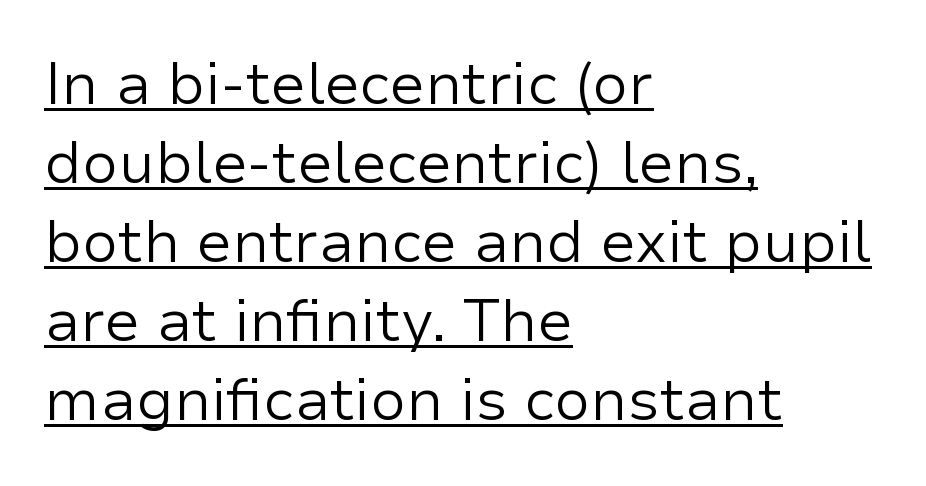
The image shows 59 px regular-weight sans-serif type, upright; set left-aligned, normal line spacing (1.34x), normal letter spacing, underlined; low stroke contrast and a medium x-height.
